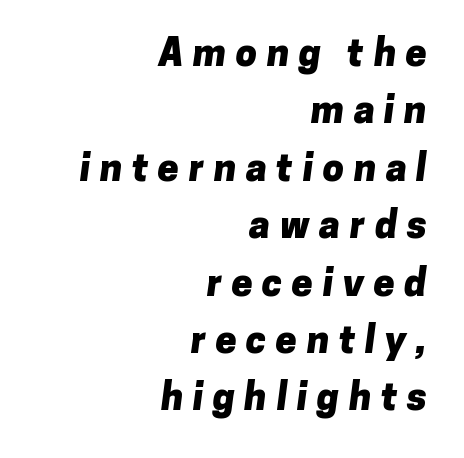
{"serif": "no", "bold": "yes", "weight": "heavy", "width": "normal", "stroke_contrast": "low", "x_height": "medium", "monospaced": "no", "underline": "no", "align": "right", "line_spacing": "normal", "line_spacing_ratio": 1.51, "letter_spacing": "wide", "letter_spacing_em": 0.25, "glyph_px": 38}
